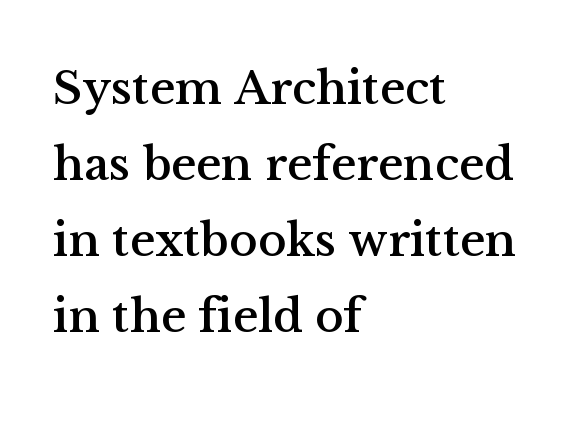
{"serif": "yes", "italic": "no", "width": "normal", "stroke_contrast": "medium", "x_height": "medium", "monospaced": "no", "underline": "no", "align": "left", "line_spacing": "normal", "line_spacing_ratio": 1.58, "letter_spacing": "normal", "letter_spacing_em": 0.0, "glyph_px": 48}
